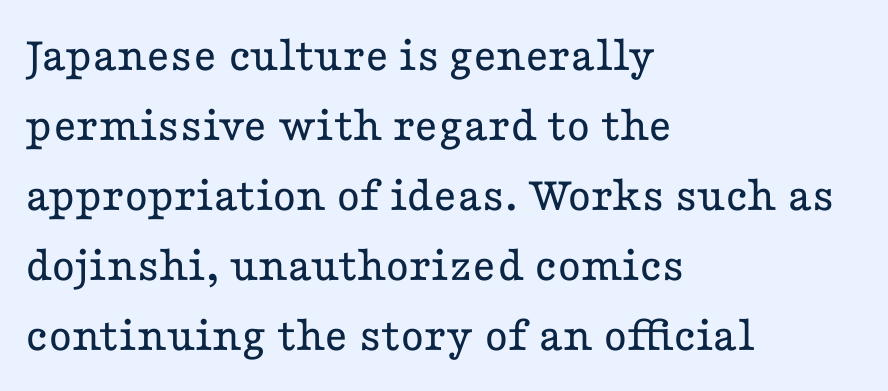
Q: Is the text bold? A: No.
Q: Is the text italic (slanted)? A: No, it is upright.
Q: Is the typeface a serif or a sans-serif typeface? A: Serif.
Q: Is the text underlined? A: No.
Q: How is the paragraph aligned? A: Left-aligned.
Q: Is the spacing between letters normal or unusually wide? A: Normal.
Q: Is the spacing between lines tight, normal or loose? A: Normal.
Q: Width (condensed, normal, or wide)? A: Wide.
Q: Stroke contrast? A: Low.
Q: x-height? A: Medium.
Q: Monospaced? A: No.
